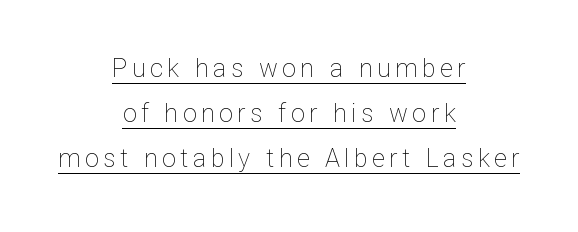
Q: Is the text bold? A: No.
Q: Is the text italic (slanted)? A: No, it is upright.
Q: Is the text underlined? A: Yes.
Q: How is the paragraph aligned? A: Centered.
